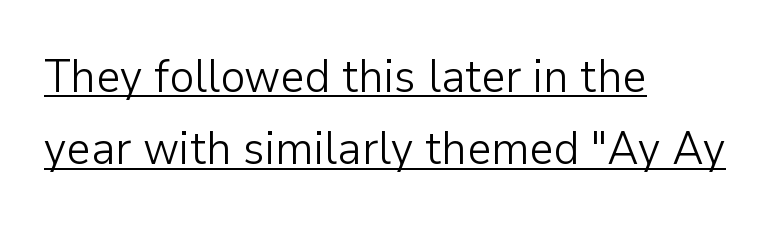
Q: Is the text bold? A: No.
Q: Is the text italic (slanted)? A: No, it is upright.
Q: Is the typeface a serif or a sans-serif typeface? A: Sans-serif.
Q: Is the text underlined? A: Yes.
Q: How is the paragraph aligned? A: Left-aligned.
Q: Is the spacing between letters normal or unusually wide? A: Normal.
Q: Is the spacing between lines tight, normal or loose? A: Normal.
Q: Width (condensed, normal, or wide)? A: Normal.
Q: Stroke contrast? A: Low.
Q: x-height? A: Medium.
Q: Monospaced? A: No.
